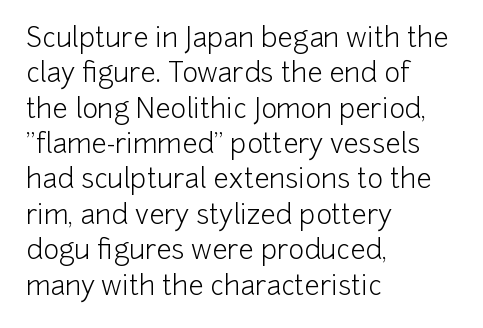
Line beginnings align vertically; line endings do not. The typography opts for an upright posture over an oblique one. Baseline-to-baseline distance is the conventional proportion of letter height. The characters are drawn with everyday or finer stroke widths. Here the glyphs are tracked normally, forming tight word shapes.
